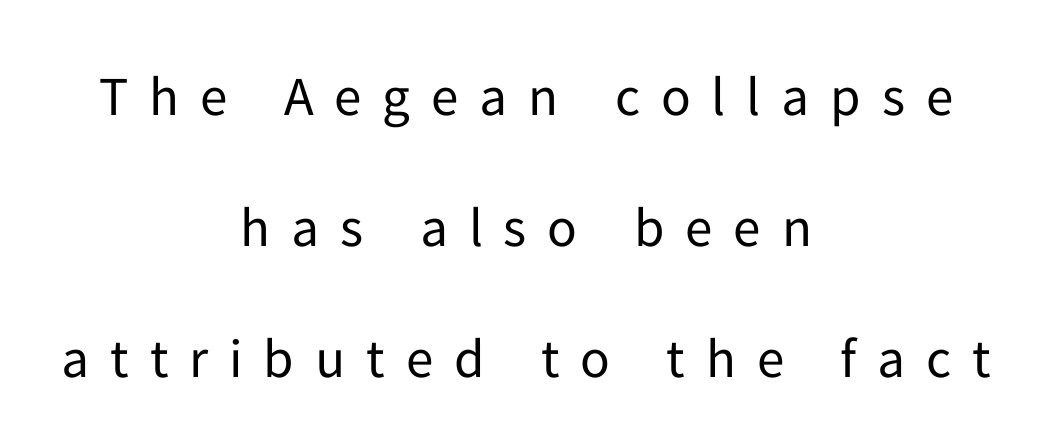
The image shows 55 px regular-weight sans-serif type, upright; set centered, loose line spacing (2.38x), unusually wide letter spacing (+0.38 em), not underlined; low stroke contrast and a medium x-height.
